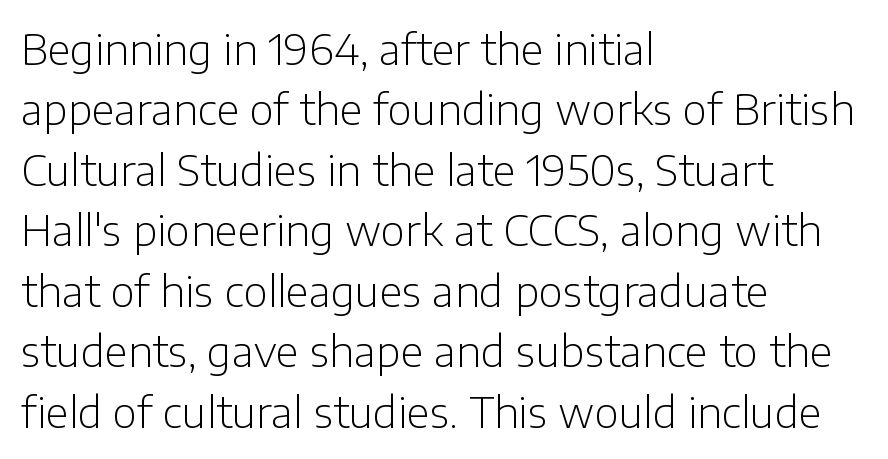
The image shows 42 px light sans-serif type, upright; set left-aligned, normal line spacing (1.44x), normal letter spacing, not underlined; low stroke contrast and a medium x-height.
